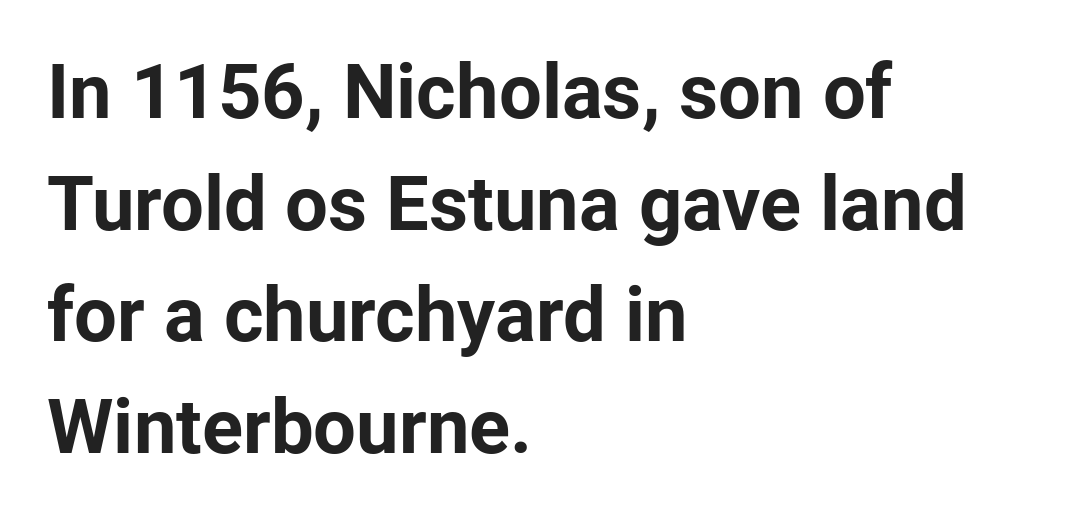
{"serif": "no", "italic": "no", "bold": "yes", "weight": "bold", "width": "normal", "stroke_contrast": "low", "x_height": "medium", "monospaced": "no", "underline": "no", "align": "left", "line_spacing": "normal", "line_spacing_ratio": 1.47, "letter_spacing": "normal", "letter_spacing_em": 0.0, "glyph_px": 76}
